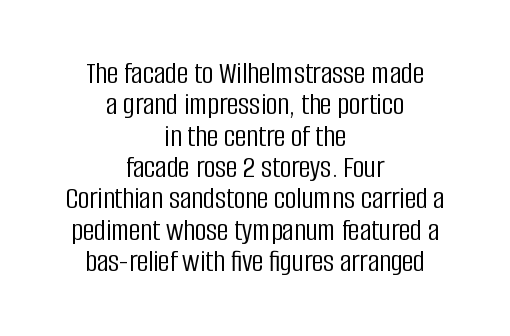
The image shows 32 px light, condensed sans-serif type, upright; set centered, tight line spacing (0.98x), normal letter spacing, not underlined; low stroke contrast and a large x-height.
